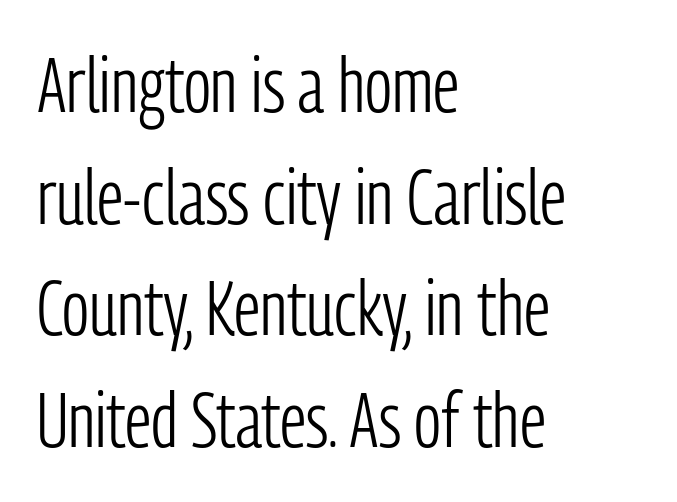
You could call the tracking neutral — neither tight nor loose. The axis of the letterforms is exactly vertical. Reading down the column, the eye jumps a familiar distance to each next line. Letterform terminals end flat and unadorned throughout the passage. On a weight scale, this lands at 450 or below. Any mark beneath the type? The region is blank.
